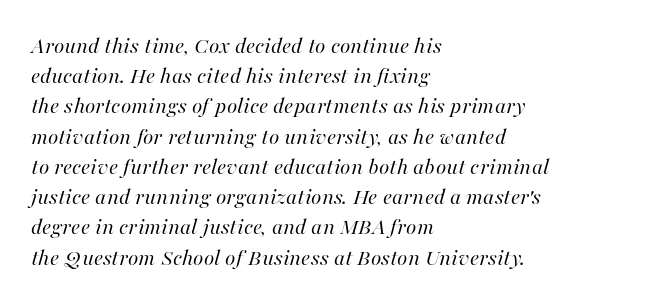
Q: Is the text bold? A: No.
Q: Is the text italic (slanted)? A: Yes, it leans right by about 16 degrees.
Q: Is the text underlined? A: No.
Q: How is the paragraph aligned? A: Left-aligned.
Q: Is the spacing between letters normal or unusually wide? A: Normal.
Q: Is the spacing between lines tight, normal or loose? A: Normal.
